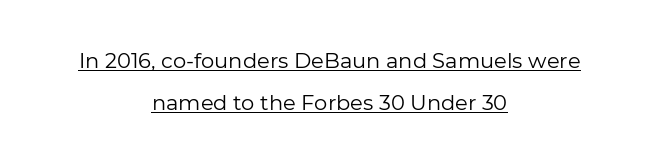
The image shows 21 px text type, upright; set centered, loose line spacing (2.02x), normal letter spacing, underlined.
